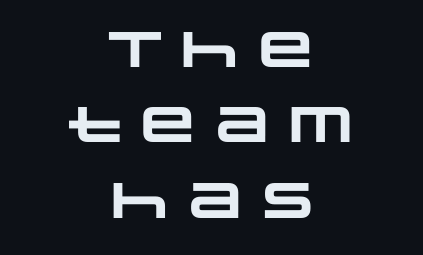
Reading down the column, the eye jumps a familiar distance to each next line. The letterforms sit shoulder to shoulder at normal distance. The rendering shows plain stroke endings on the letterforms — a sans-serif design. Do the characters align in a grid? No, the font is proportional. Neither beginnings nor endings align; midpoints do.
